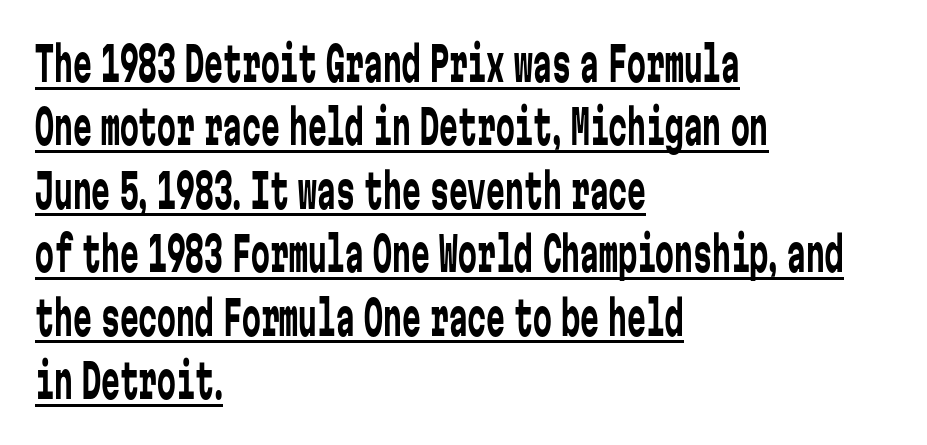
The image shows 47 px regular-weight, condensed sans-serif type, upright, monospaced; set left-aligned, normal line spacing (1.35x), normal letter spacing, underlined; low stroke contrast and a medium x-height.
